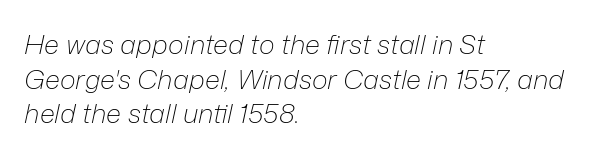
Q: Is the text bold? A: No.
Q: Is the text italic (slanted)? A: Yes, it leans right by about 12 degrees.
Q: Is the text underlined? A: No.
Q: How is the paragraph aligned? A: Left-aligned.
Q: Is the spacing between letters normal or unusually wide? A: Normal.
Q: Is the spacing between lines tight, normal or loose? A: Normal.
